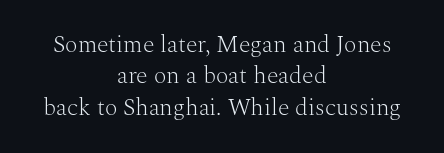
{"italic": "no", "bold": "no", "underline": "no", "align": "center", "line_spacing": "normal", "line_spacing_ratio": 1.31, "letter_spacing": "normal", "letter_spacing_em": 0.0, "glyph_px": 24}
